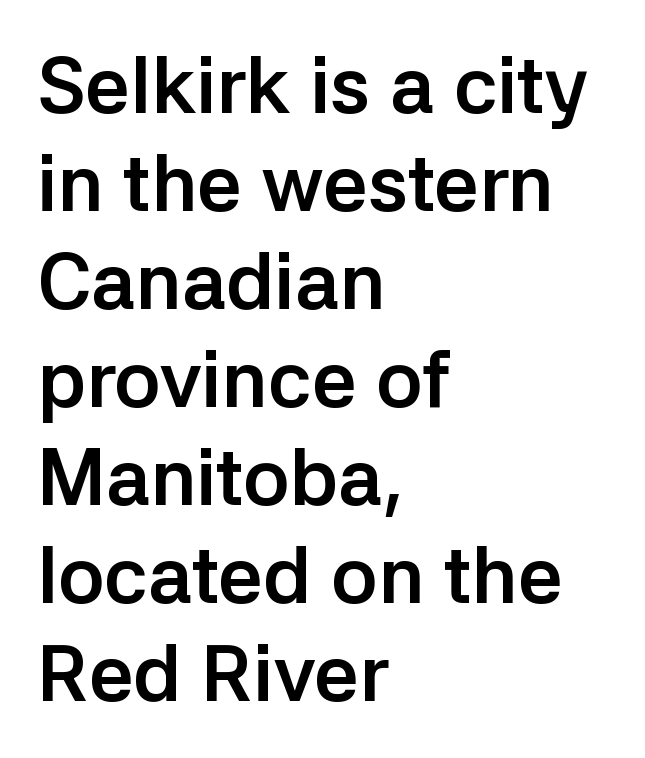
Q: Is the text bold? A: Yes.
Q: Is the text italic (slanted)? A: No, it is upright.
Q: Is the typeface a serif or a sans-serif typeface? A: Sans-serif.
Q: Is the text underlined? A: No.
Q: How is the paragraph aligned? A: Left-aligned.
Q: Is the spacing between letters normal or unusually wide? A: Normal.
Q: Width (condensed, normal, or wide)? A: Normal.
Q: Stroke contrast? A: Low.
Q: x-height? A: Medium.
Q: Monospaced? A: No.
